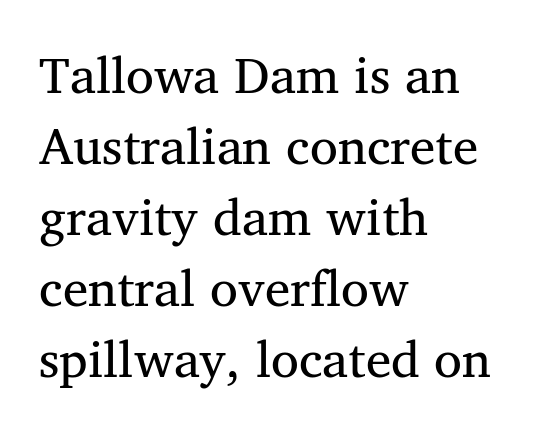
Descenders hang freely into open space. The passage shown is typed in a proportional face where columns would drift. Ink coverage per letter is moderate at most. Typographically, this falls in the serif category. Reading down the column, the eye jumps a familiar distance to each next line. Every row of glyphs begins at an identical x-position on the left.
